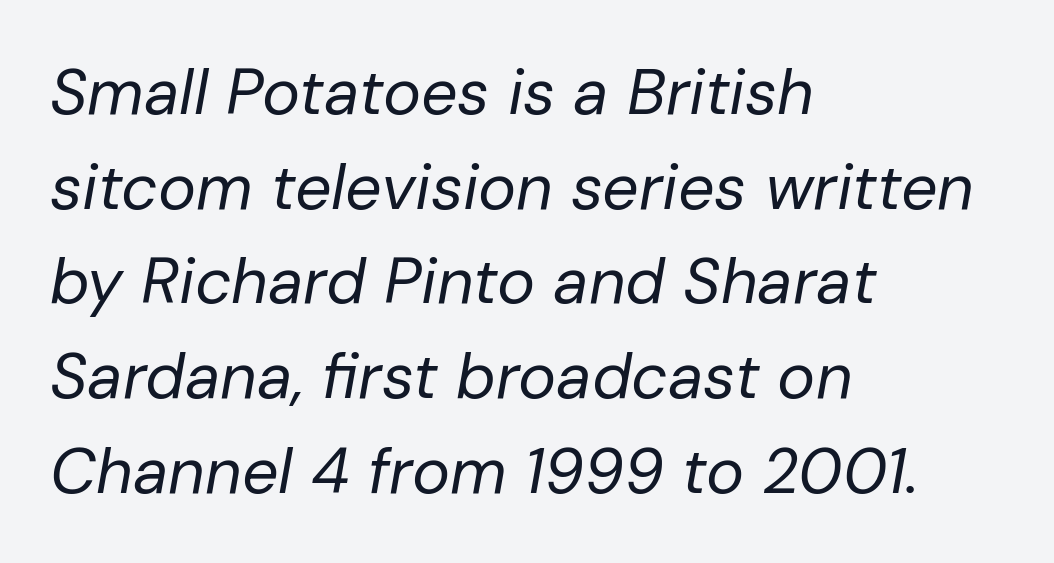
The image shows 64 px regular-weight type, italic (leaning right); set left-aligned, normal line spacing (1.48x), normal letter spacing, not underlined; low stroke contrast and a medium x-height.
